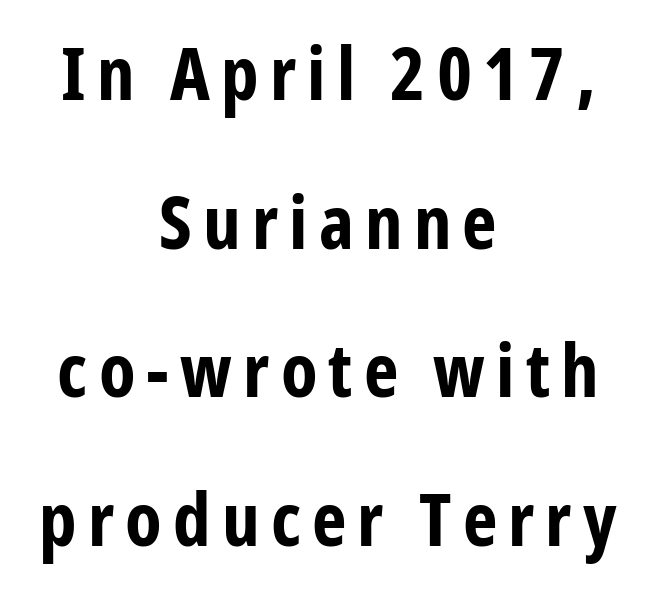
The image shows 74 px bold, condensed sans-serif type, upright; set centered, loose line spacing (2.01x), not underlined; low stroke contrast and a medium x-height.
